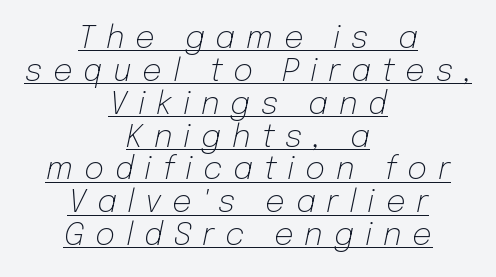
Vertical stems look standard width or narrower in stroke. Letter spacing: wide. If you folded the block vertically in half, each line would mirror itself in length. What's the leading like? Squeezed, with rows nearly overlapping.
